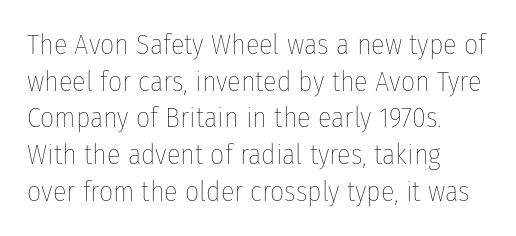
The image shows 28 px thin, condensed type, upright; set left-aligned, normal line spacing (1.31x), normal letter spacing, not underlined; low stroke contrast and a medium x-height.
